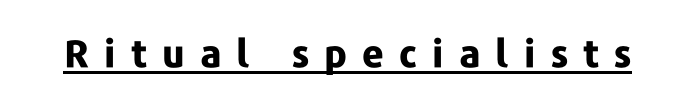
{"serif": "no", "italic": "no", "bold": "yes", "weight": "bold", "width": "normal", "stroke_contrast": "low", "x_height": "medium", "monospaced": "no", "underline": "yes", "letter_spacing": "wide", "letter_spacing_em": 0.4, "glyph_px": 38}
